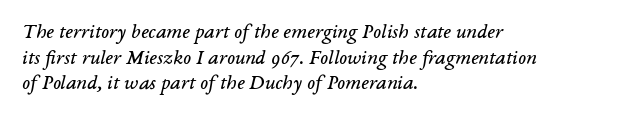
Standard letterfit; no display-style spreading of the glyphs. Visually the block forms a straight wall on the left and a jagged coastline on the right. Stem width sits at or under what a default text font uses. Slant detected: the letters are inclined. Check the space under the baseline: it is left empty.
